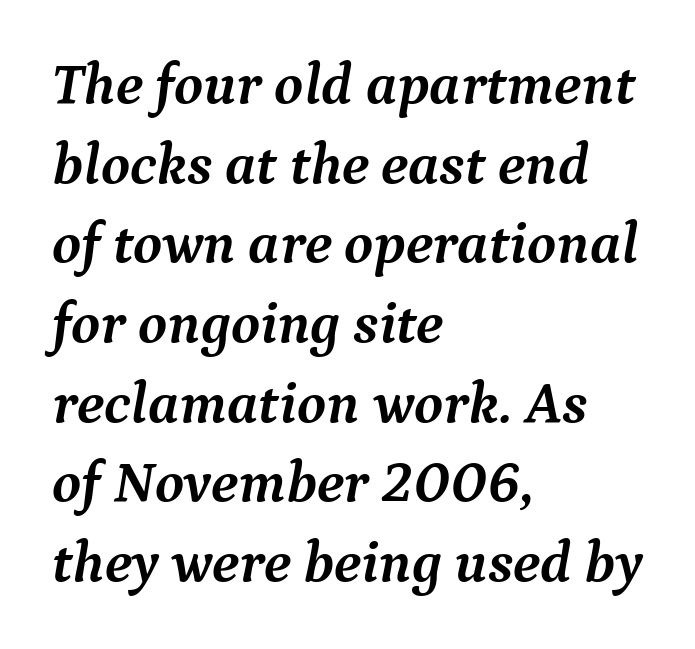
Lines of text with bare space underneath. One glance says typical: line gaps are just what's usual. The lines in this sample share a left origin and differ only in where they stop. Notice how the stems are inclined rather than vertical — that's the hallmark of italics. Between one letter and the next there's only the usual sliver of space. The rendering shows small feet on the letterforms — a serif design.
